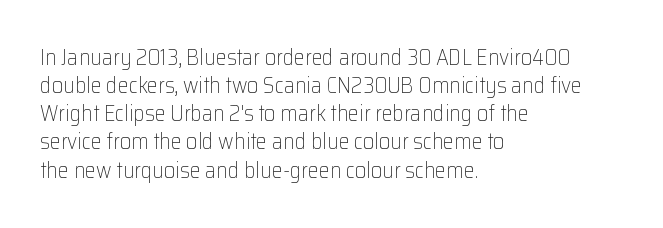
Q: Is the text bold? A: No.
Q: Is the text italic (slanted)? A: No, it is upright.
Q: Is the text underlined? A: No.
Q: How is the paragraph aligned? A: Left-aligned.
Q: Is the spacing between letters normal or unusually wide? A: Normal.
Q: Is the spacing between lines tight, normal or loose? A: Normal.
